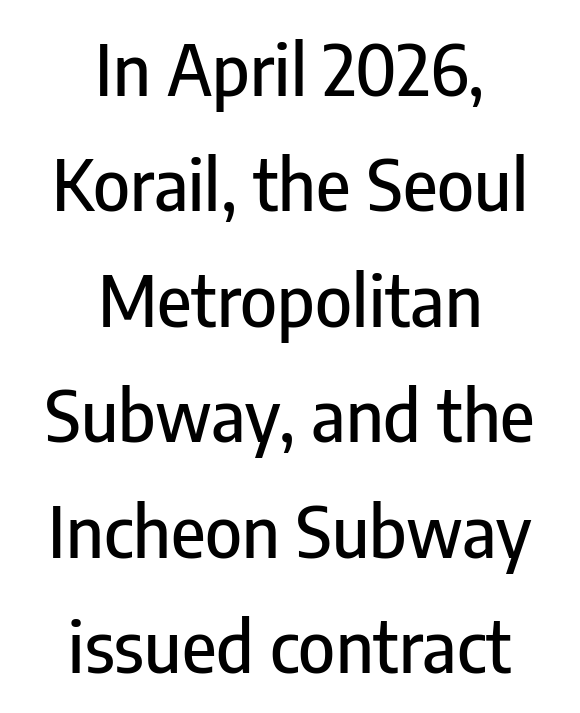
Q: Is the text italic (slanted)? A: No, it is upright.
Q: Is the typeface a serif or a sans-serif typeface? A: Sans-serif.
Q: Is the text underlined? A: No.
Q: How is the paragraph aligned? A: Centered.
Q: Is the spacing between letters normal or unusually wide? A: Normal.
Q: Is the spacing between lines tight, normal or loose? A: Normal.
Q: Width (condensed, normal, or wide)? A: Condensed.
Q: Stroke contrast? A: Low.
Q: x-height? A: Medium.
Q: Monospaced? A: No.
